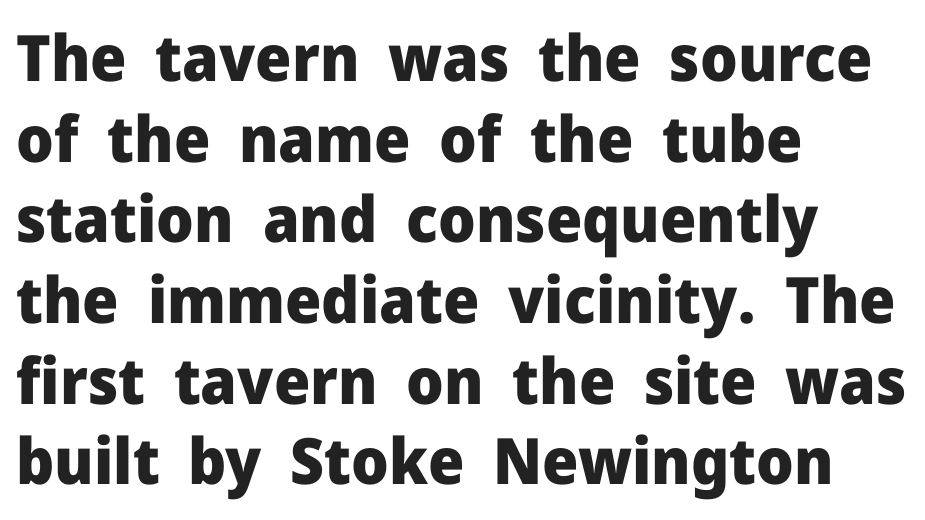
{"serif": "no", "italic": "no", "bold": "yes", "weight": "heavy", "width": "normal", "stroke_contrast": "low", "x_height": "medium", "monospaced": "no", "underline": "no", "align": "left", "line_spacing": "normal", "line_spacing_ratio": 1.26, "letter_spacing": "normal", "letter_spacing_em": 0.0, "glyph_px": 64}
